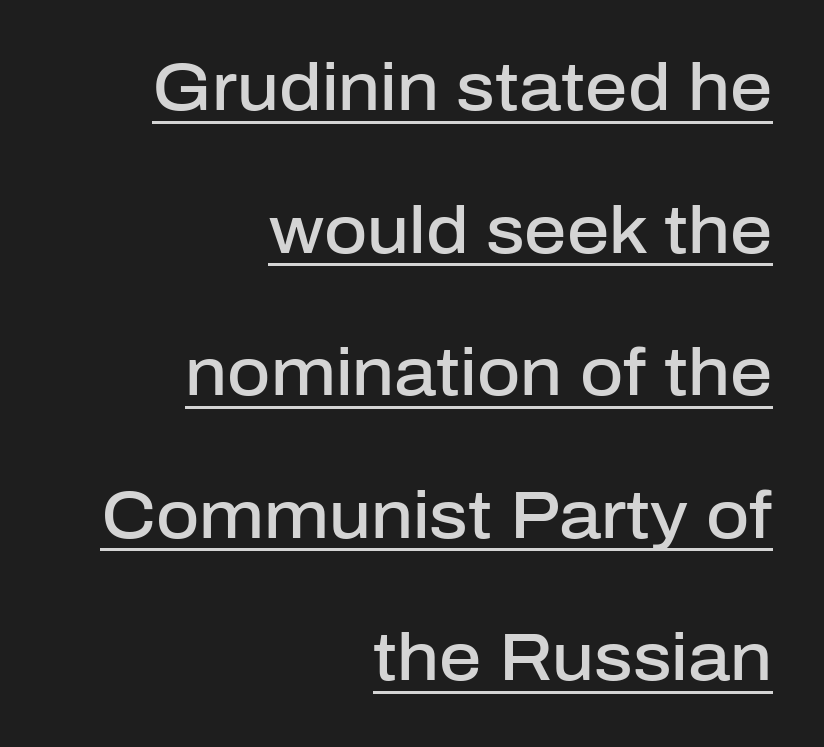
Q: Is the text bold? A: Semi-bold.
Q: Is the text italic (slanted)? A: No, it is upright.
Q: Is the typeface a serif or a sans-serif typeface? A: Sans-serif.
Q: Is the text underlined? A: Yes.
Q: How is the paragraph aligned? A: Right-aligned.
Q: Is the spacing between letters normal or unusually wide? A: Normal.
Q: Is the spacing between lines tight, normal or loose? A: Loose.
Q: Width (condensed, normal, or wide)? A: Normal.
Q: Stroke contrast? A: Low.
Q: x-height? A: Medium.
Q: Monospaced? A: No.
